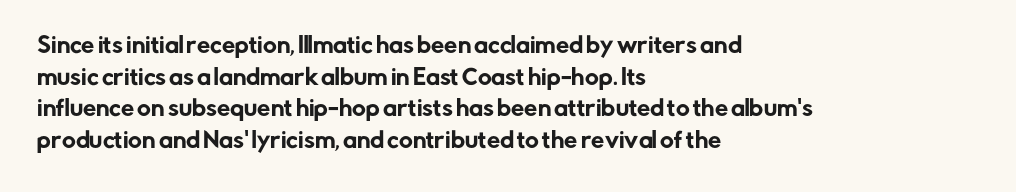
Has an underline been added? It has not. Do the letters lean? They stand straight. Notice how descenders clear the ascenders below comfortably — that's standard leading. The line texture is even and compact thanks to regular tracking.
